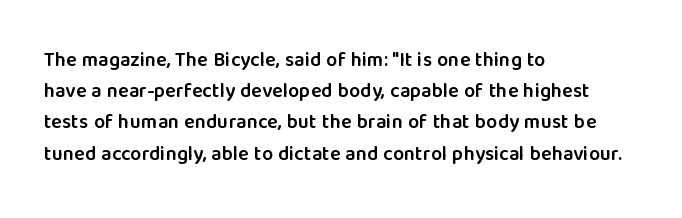
{"italic": "no", "bold": "semi", "underline": "no", "align": "left", "line_spacing": "normal", "line_spacing_ratio": 1.56, "letter_spacing": "normal", "letter_spacing_em": 0.0, "glyph_px": 20}
